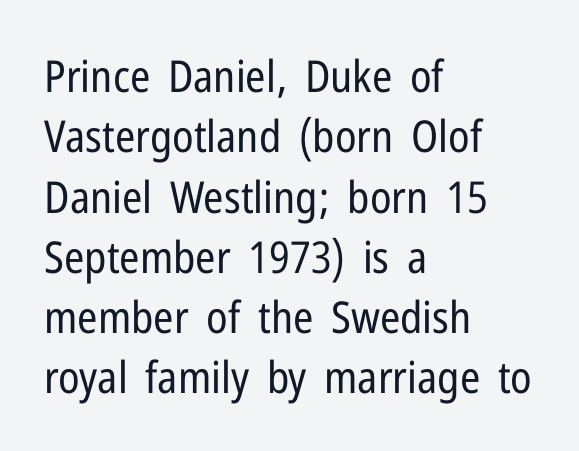
The image shows 44 px regular-weight, condensed sans-serif type, upright; set left-aligned, normal line spacing (1.37x), normal letter spacing, not underlined; low stroke contrast and a medium x-height.
